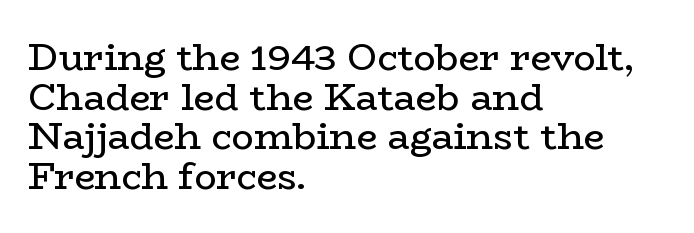
{"serif": "yes", "italic": "no", "bold": "no", "weight": "regular", "width": "wide", "stroke_contrast": "low", "x_height": "medium", "monospaced": "no", "underline": "no", "align": "left", "line_spacing": "tight", "line_spacing_ratio": 1.07, "letter_spacing": "normal", "letter_spacing_em": 0.0, "glyph_px": 37}
